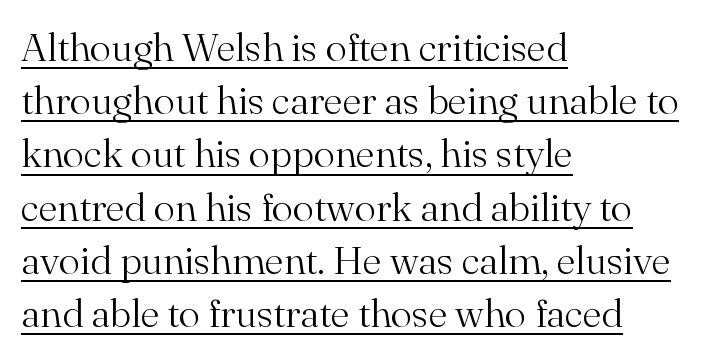
The image shows 40 px light serif type, upright; set left-aligned, normal line spacing (1.33x), normal letter spacing, underlined; medium stroke contrast and a small x-height.
